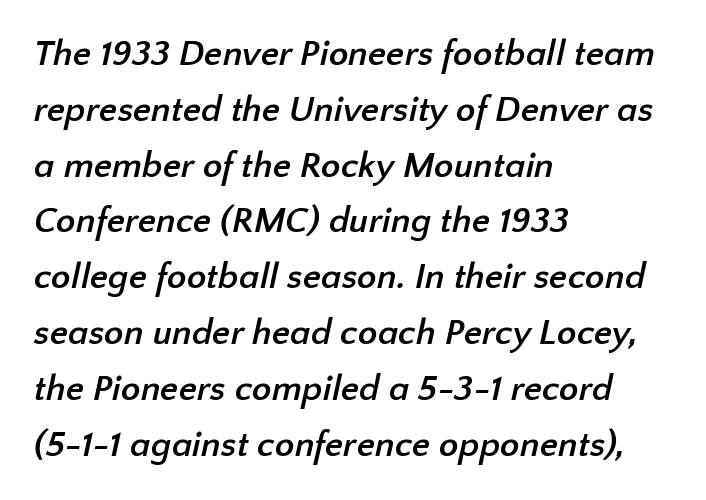
{"serif": "no", "bold": "yes", "weight": "semibold", "width": "normal", "stroke_contrast": "low", "x_height": "medium", "monospaced": "no", "underline": "no", "align": "left", "line_spacing": "normal", "line_spacing_ratio": 1.55, "letter_spacing": "normal", "letter_spacing_em": 0.0, "glyph_px": 36}
